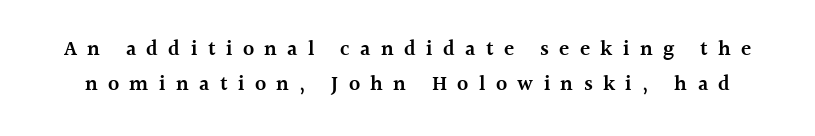
Q: Is the text bold? A: Semi-bold.
Q: Is the text italic (slanted)? A: No, it is upright.
Q: Is the text underlined? A: No.
Q: Is the spacing between letters normal or unusually wide? A: Unusually wide.
Q: Is the spacing between lines tight, normal or loose? A: Normal.
